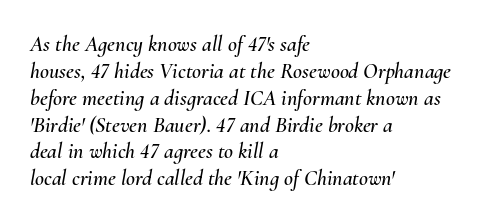
Q: Is the text italic (slanted)? A: Yes, it leans right by about 10 degrees.
Q: Is the text underlined? A: No.
Q: How is the paragraph aligned? A: Left-aligned.
Q: Is the spacing between letters normal or unusually wide? A: Normal.
